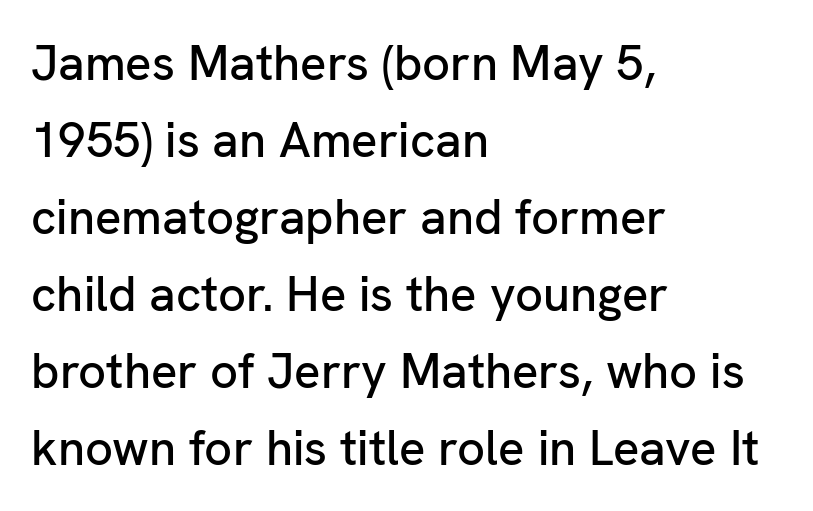
{"serif": "no", "italic": "no", "width": "normal", "stroke_contrast": "low", "x_height": "medium", "monospaced": "no", "underline": "no", "align": "left", "line_spacing": "normal", "line_spacing_ratio": 1.57, "letter_spacing": "normal", "letter_spacing_em": 0.0, "glyph_px": 49}
